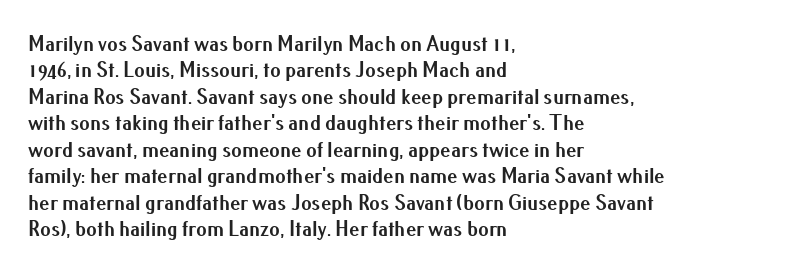
What weight is shown? A full bold with thick strokes. The lettering holds an erect, upright posture throughout. Plain, unruled lines of type. The rendering keeps characters at their native spacing. Leading: standard.
